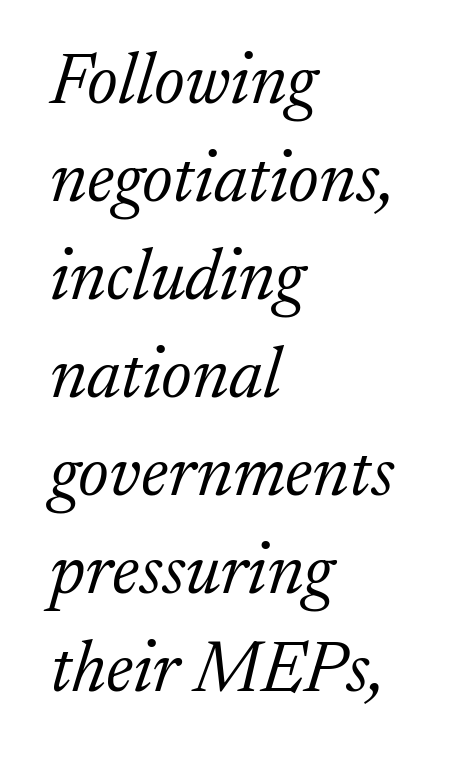
{"serif": "yes", "italic": "yes", "lean": "right", "slant_degrees": 17, "bold": "no", "weight": "light", "width": "normal", "stroke_contrast": "low", "x_height": "medium", "monospaced": "no", "underline": "no", "align": "left", "line_spacing": "normal", "line_spacing_ratio": 1.36, "letter_spacing": "normal", "letter_spacing_em": 0.0, "glyph_px": 72}
